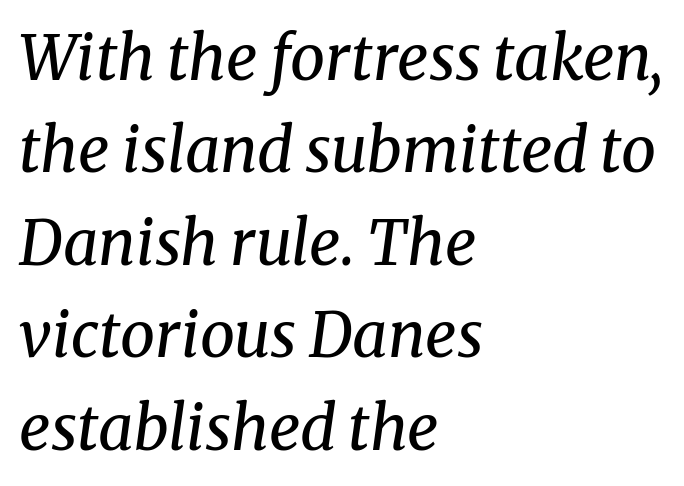
Unbolded letterforms with no extra heft. Is this a fixed-width face? No — the glyphs have proportional, varying widths. Where is the straight margin? On the left. Lines of text with bare space underneath.
